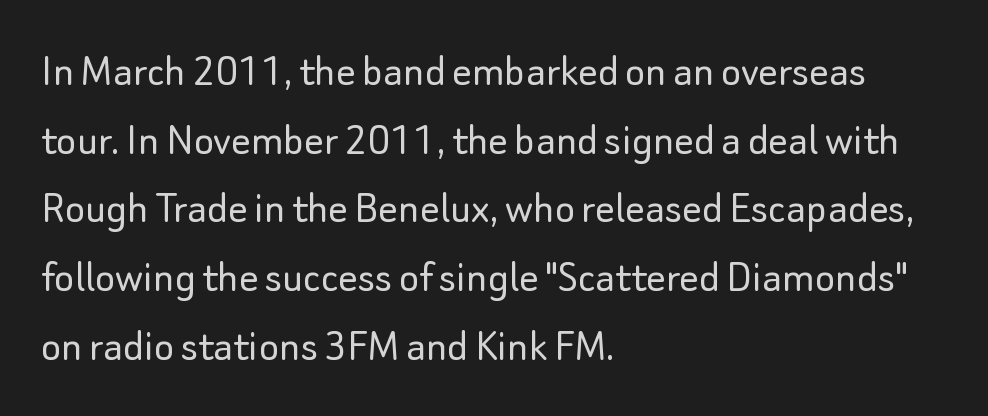
The image shows 48 px light sans-serif type, upright; set left-aligned, normal line spacing (1.43x), normal letter spacing, not underlined; low stroke contrast and a small x-height.
